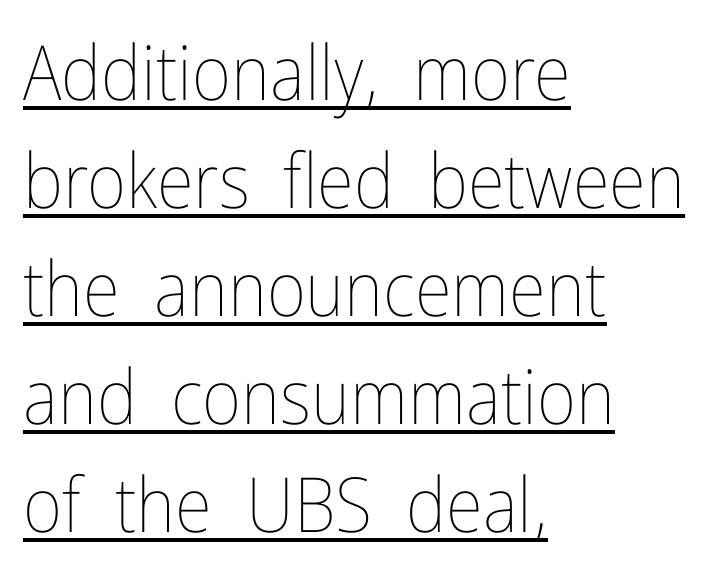
The image shows 76 px thin, condensed type, upright; set left-aligned, normal line spacing (1.42x), normal letter spacing, underlined; low stroke contrast and a medium x-height.
